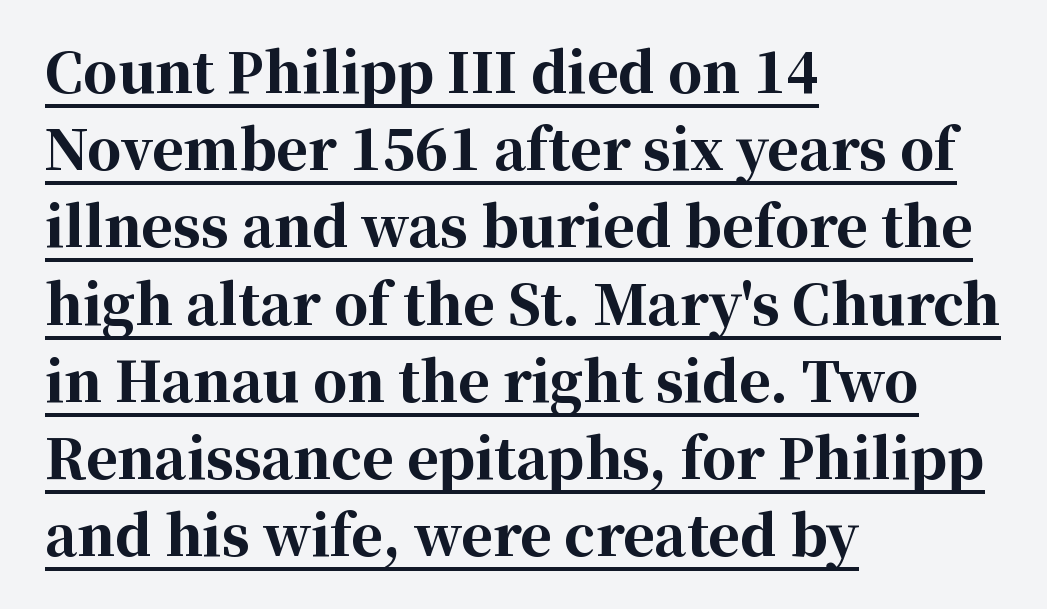
Q: Is the text bold? A: Yes.
Q: Is the text italic (slanted)? A: No, it is upright.
Q: Is the typeface a serif or a sans-serif typeface? A: Serif.
Q: Is the text underlined? A: Yes.
Q: How is the paragraph aligned? A: Left-aligned.
Q: Is the spacing between letters normal or unusually wide? A: Normal.
Q: Is the spacing between lines tight, normal or loose? A: Normal.
Q: Width (condensed, normal, or wide)? A: Normal.
Q: Stroke contrast? A: High.
Q: x-height? A: Medium.
Q: Monospaced? A: No.
